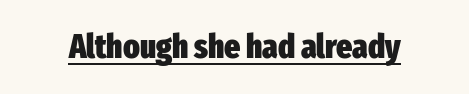
Q: Is the text bold? A: Yes.
Q: Is the text italic (slanted)? A: No, it is upright.
Q: Is the typeface a serif or a sans-serif typeface? A: Sans-serif.
Q: Is the text underlined? A: Yes.
Q: Is the spacing between letters normal or unusually wide? A: Normal.
Q: Width (condensed, normal, or wide)? A: Condensed.
Q: Stroke contrast? A: Low.
Q: x-height? A: Medium.
Q: Monospaced? A: No.
